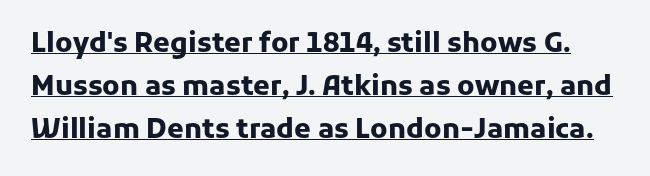
The image shows 27 px bold type, upright; set normal line spacing (1.59x), normal letter spacing, underlined.
